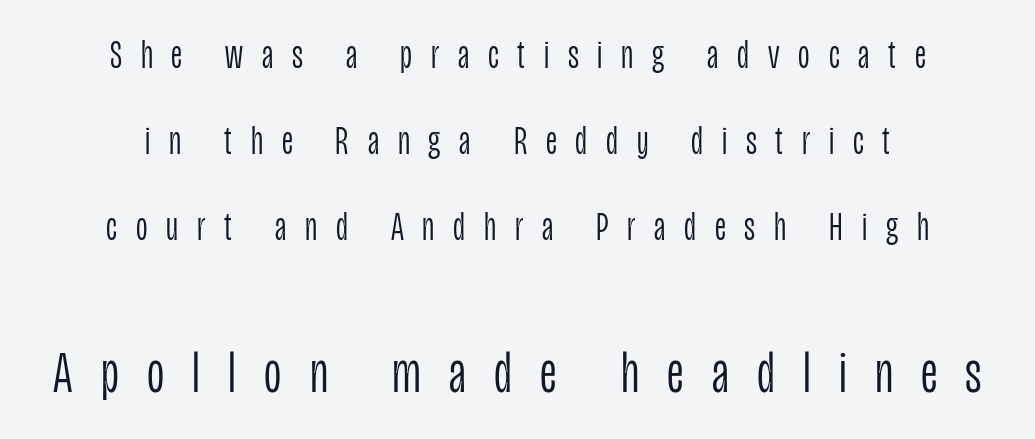
The image shows 60 px light, condensed sans-serif type, upright; set centered, loose line spacing (2.15x), unusually wide letter spacing (+0.47 em), not underlined; the second (bottom) block is 1.5x larger; low stroke contrast and a large x-height.
